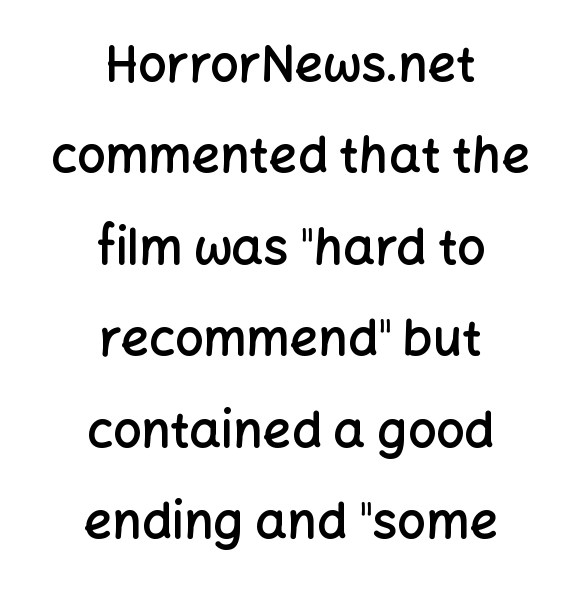
{"serif": "no", "italic": "no", "bold": "semi", "weight": "semibold", "width": "normal", "stroke_contrast": "low", "x_height": "medium", "monospaced": "no", "underline": "no", "align": "center", "line_spacing_ratio": 1.83, "letter_spacing": "normal", "letter_spacing_em": 0.0, "glyph_px": 50}
